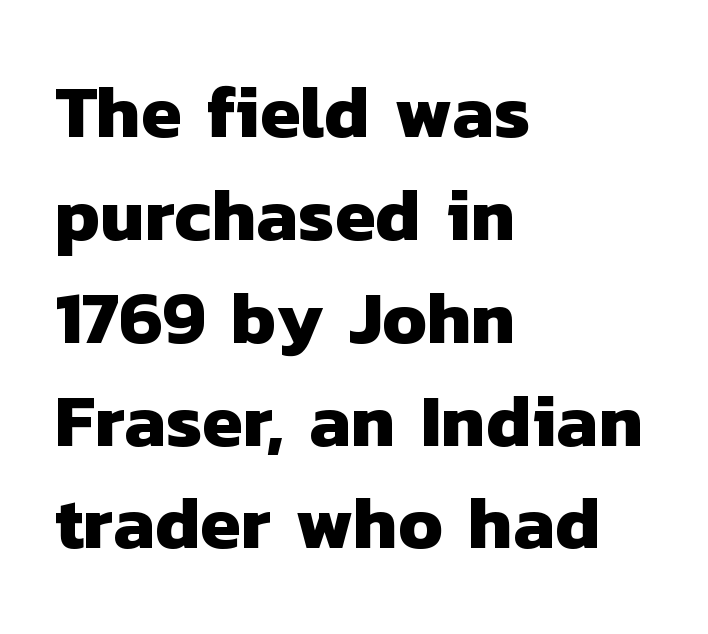
The image shows 74 px heavy sans-serif type; set left-aligned, normal line spacing (1.39x), normal letter spacing, not underlined; low stroke contrast and a medium x-height.
